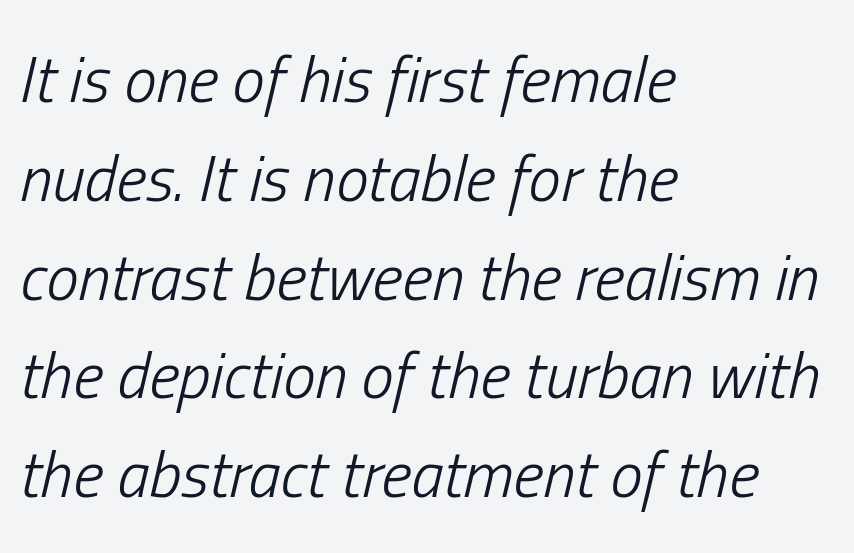
{"italic": "yes", "lean": "right", "slant_degrees": 13, "bold": "no", "weight": "light", "width": "condensed", "stroke_contrast": "low", "x_height": "medium", "monospaced": "no", "underline": "no", "align": "left", "line_spacing": "normal", "line_spacing_ratio": 1.52, "letter_spacing": "normal", "letter_spacing_em": 0.0, "glyph_px": 65}
